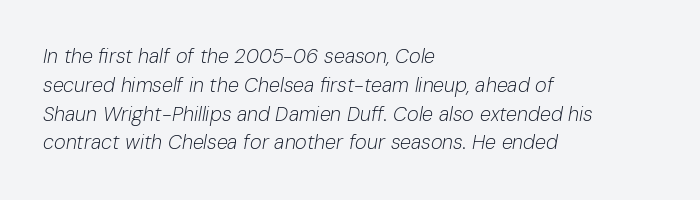
The image shows 20 px text type, italic (leaning right); set left-aligned, normal line spacing (1.44x), normal letter spacing, not underlined.
